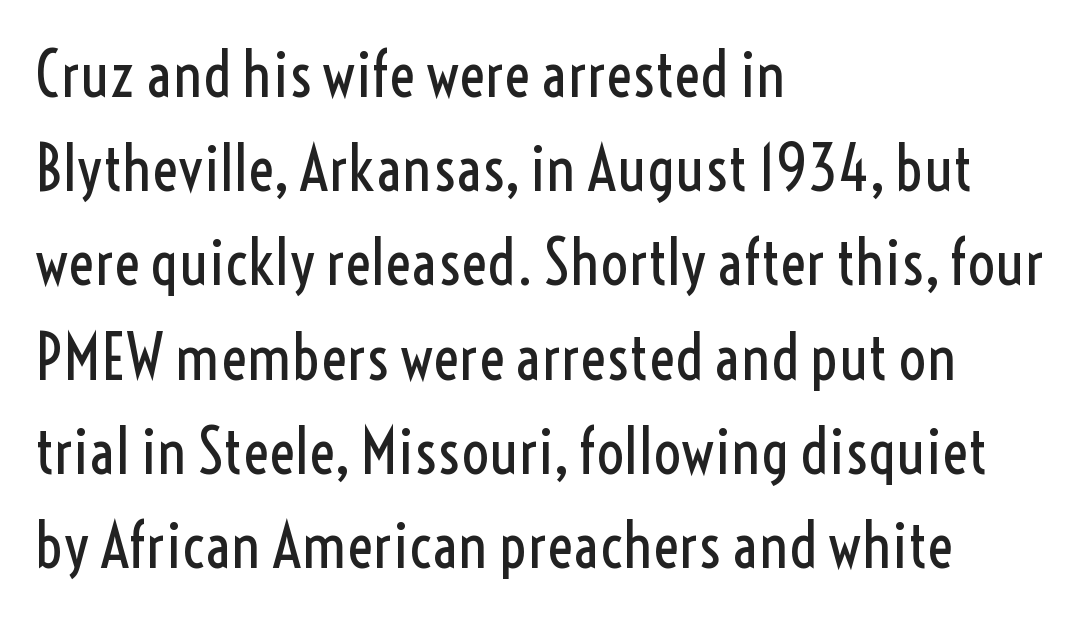
Q: Is the text bold? A: No.
Q: Is the text italic (slanted)? A: No, it is upright.
Q: Is the typeface a serif or a sans-serif typeface? A: Sans-serif.
Q: Is the text underlined? A: No.
Q: How is the paragraph aligned? A: Left-aligned.
Q: Is the spacing between letters normal or unusually wide? A: Normal.
Q: Is the spacing between lines tight, normal or loose? A: Normal.
Q: Width (condensed, normal, or wide)? A: Condensed.
Q: x-height? A: Medium.
Q: Monospaced? A: No.
